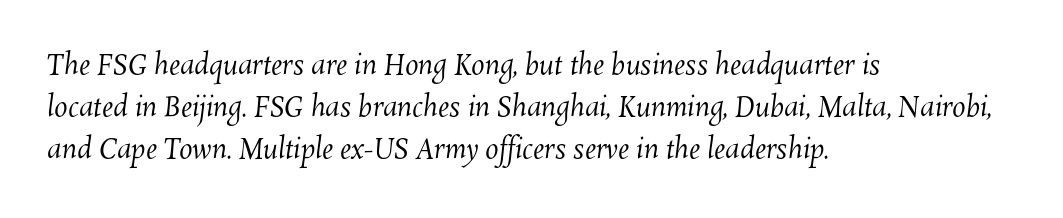
{"bold": "no", "underline": "no", "align": "left", "line_spacing": "normal", "line_spacing_ratio": 1.56, "letter_spacing": "normal", "letter_spacing_em": 0.0, "glyph_px": 27}
